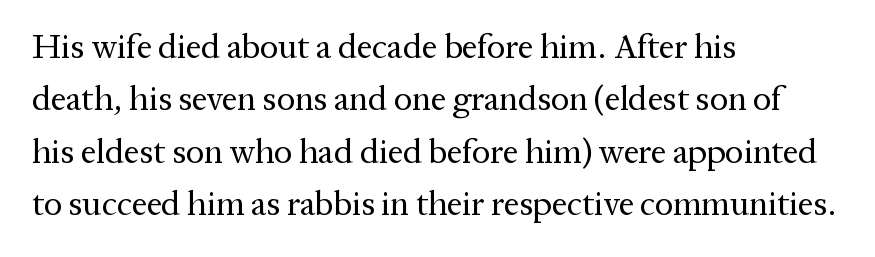
The image shows 34 px regular-weight serif type, upright; set left-aligned, normal line spacing (1.54x), normal letter spacing, not underlined; medium stroke contrast and a medium x-height.
